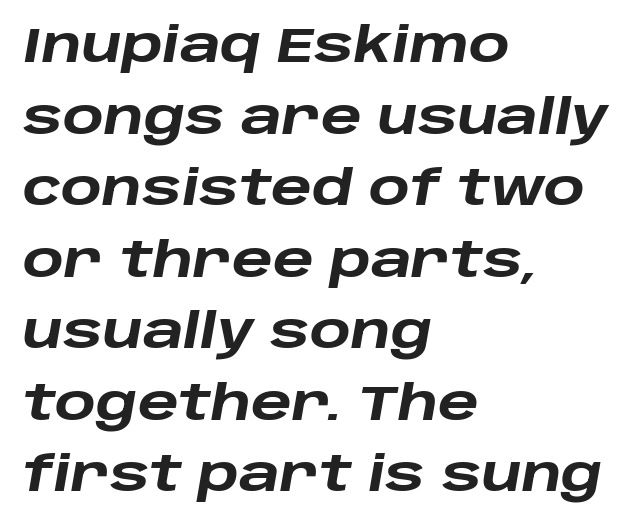
The image shows 48 px heavy, wide type, italic (leaning right); set left-aligned, normal line spacing (1.49x), normal letter spacing, not underlined; low stroke contrast and a large x-height.
